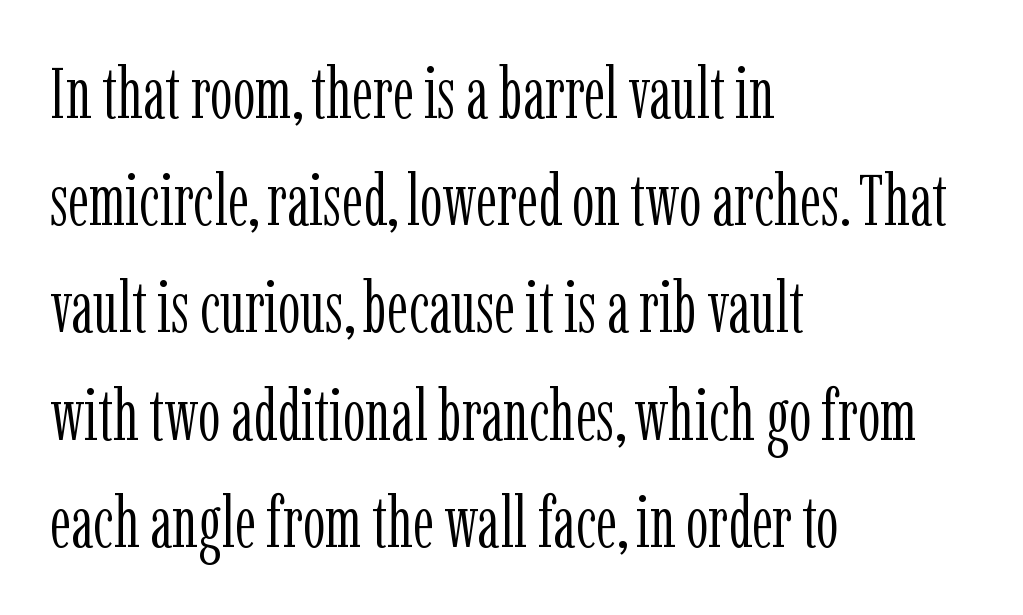
Q: Is the text bold? A: No.
Q: Is the text italic (slanted)? A: No, it is upright.
Q: Is the typeface a serif or a sans-serif typeface? A: Serif.
Q: Is the text underlined? A: No.
Q: How is the paragraph aligned? A: Left-aligned.
Q: Is the spacing between letters normal or unusually wide? A: Normal.
Q: Is the spacing between lines tight, normal or loose? A: Normal.
Q: Width (condensed, normal, or wide)? A: Condensed.
Q: Stroke contrast? A: Low.
Q: x-height? A: Medium.
Q: Monospaced? A: No.
